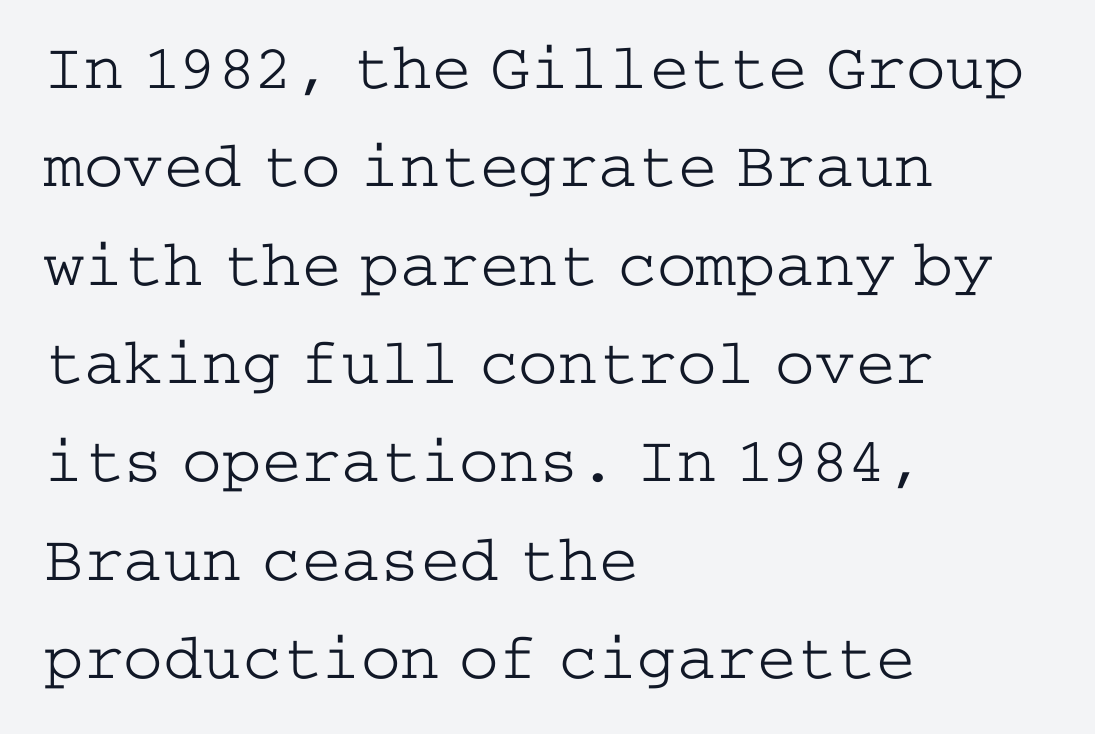
{"serif": "yes", "italic": "no", "bold": "no", "weight": "light", "width": "wide", "stroke_contrast": "low", "x_height": "medium", "underline": "no", "align": "left", "line_spacing": "normal", "line_spacing_ratio": 1.49, "letter_spacing": "normal", "letter_spacing_em": 0.0, "glyph_px": 66}
